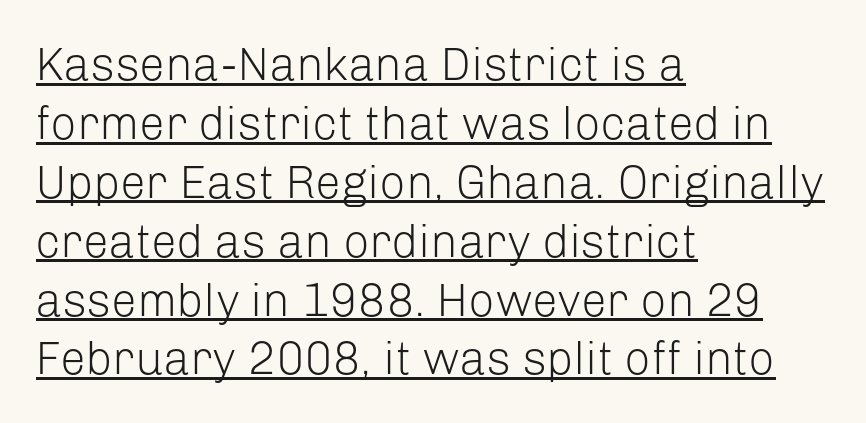
The image shows 46 px light sans-serif type, upright; set left-aligned, normal line spacing (1.28x), normal letter spacing, underlined; low stroke contrast and a medium x-height.
